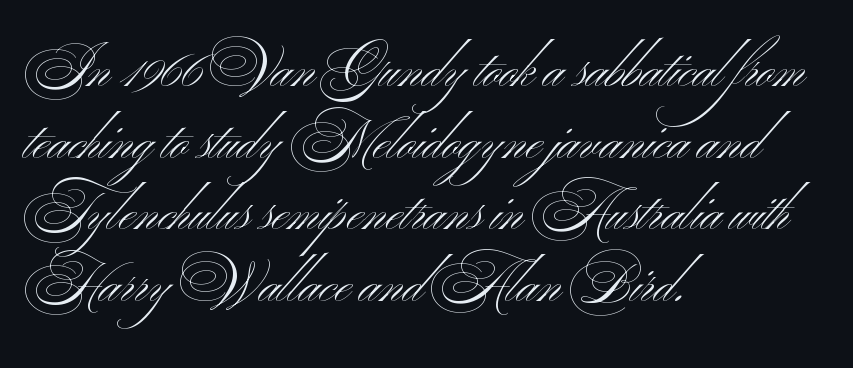
Beneath every word, the page is bare. Unlike a traditional serif, this face leaves its strokes unadorned. Short note: letters normally spaced. All the whitespace from short lines collects on the right.
